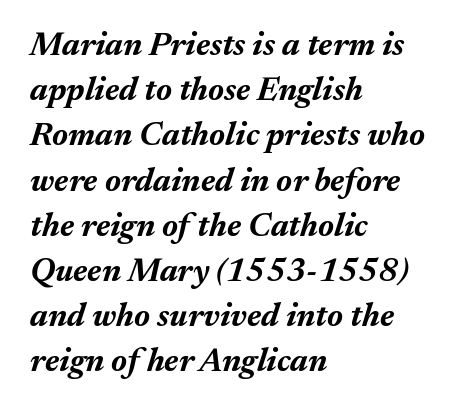
The image shows 33 px bold type, italic (leaning right); set left-aligned, normal line spacing (1.37x), normal letter spacing, not underlined; medium stroke contrast and a medium x-height.
